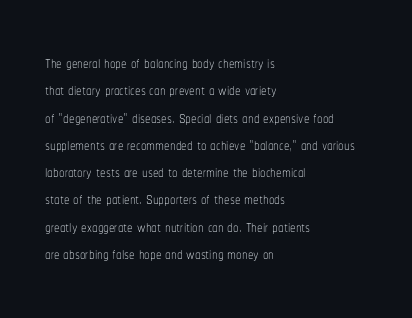
The image shows 22 px text type, upright; set left-aligned, line spacing 1.24x, normal letter spacing, not underlined.
